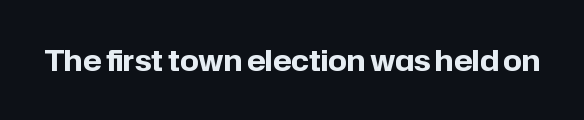
The image shows 29 px bold sans-serif type, upright; set normal letter spacing, not underlined; low stroke contrast and a medium x-height.
